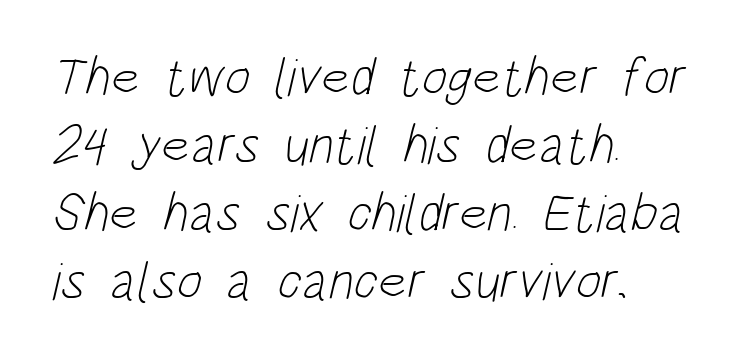
Q: Is the text bold? A: No.
Q: Is the typeface a serif or a sans-serif typeface? A: Sans-serif.
Q: Is the text underlined? A: No.
Q: How is the paragraph aligned? A: Left-aligned.
Q: Is the spacing between letters normal or unusually wide? A: Normal.
Q: Is the spacing between lines tight, normal or loose? A: Normal.
Q: Width (condensed, normal, or wide)? A: Condensed.
Q: Stroke contrast? A: Low.
Q: x-height? A: Large.
Q: Monospaced? A: No.
